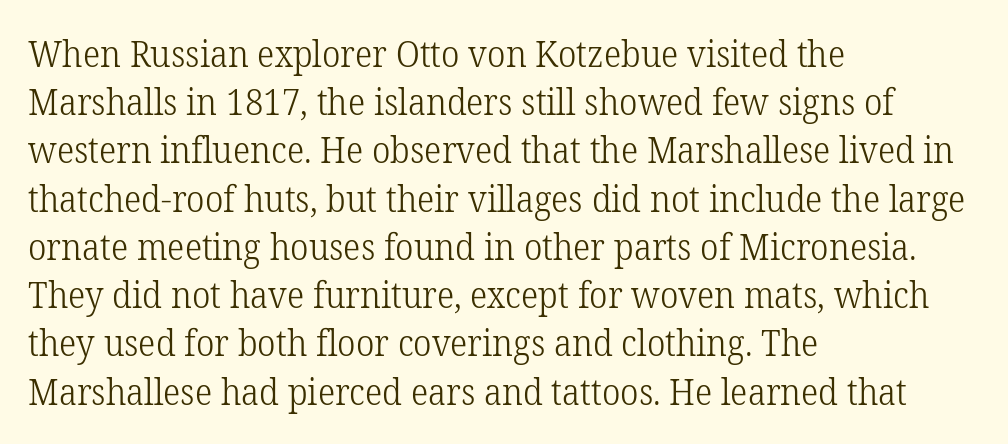
Q: Is the text bold? A: No.
Q: Is the text italic (slanted)? A: No, it is upright.
Q: Is the typeface a serif or a sans-serif typeface? A: Serif.
Q: Is the text underlined? A: No.
Q: How is the paragraph aligned? A: Left-aligned.
Q: Is the spacing between letters normal or unusually wide? A: Normal.
Q: Is the spacing between lines tight, normal or loose? A: Normal.
Q: Width (condensed, normal, or wide)? A: Normal.
Q: Stroke contrast? A: Low.
Q: x-height? A: Medium.
Q: Monospaced? A: No.
